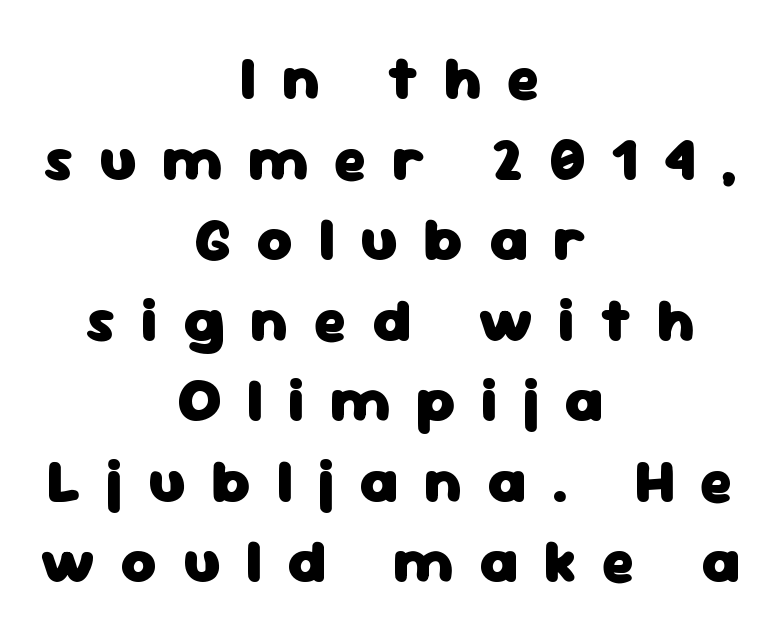
The image shows 61 px heavy sans-serif type, upright; set centered, normal line spacing (1.32x), unusually wide letter spacing (+0.42 em), not underlined; low stroke contrast and a medium x-height.
